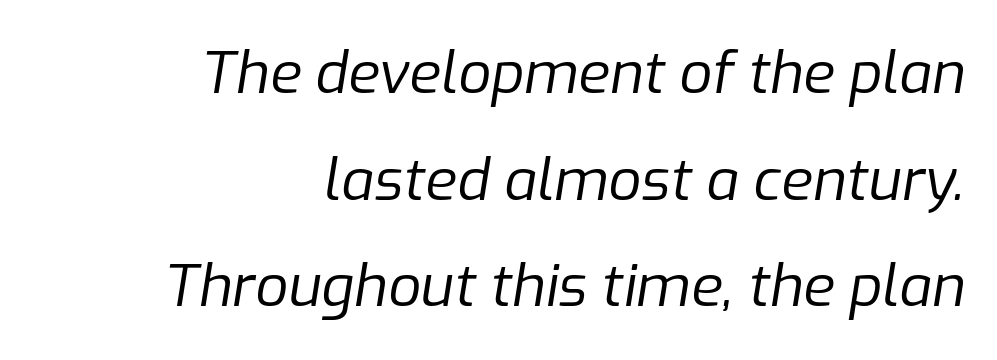
{"italic": "yes", "lean": "right", "slant_degrees": 9, "bold": "no", "weight": "regular", "width": "normal", "stroke_contrast": "low", "x_height": "medium", "monospaced": "no", "underline": "no", "align": "right", "line_spacing_ratio": 1.84, "letter_spacing": "normal", "letter_spacing_em": 0.0, "glyph_px": 58}
